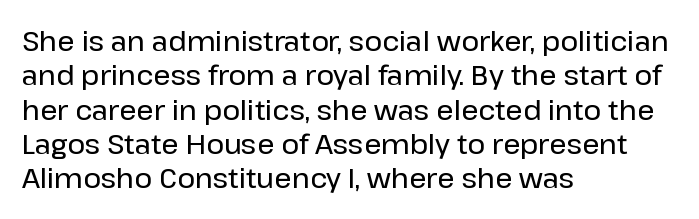
Q: Is the text italic (slanted)? A: No, it is upright.
Q: Is the text underlined? A: No.
Q: How is the paragraph aligned? A: Left-aligned.
Q: Is the spacing between letters normal or unusually wide? A: Normal.
Q: Is the spacing between lines tight, normal or loose? A: Normal.
